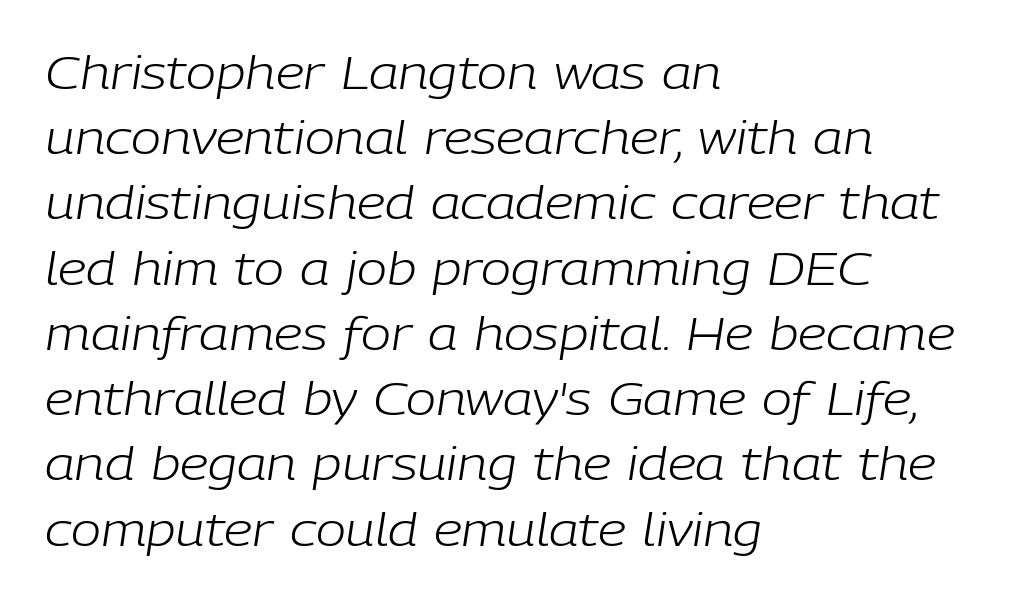
Q: Is the text bold? A: No.
Q: Is the text italic (slanted)? A: Yes, it leans right by about 9 degrees.
Q: Is the text underlined? A: No.
Q: How is the paragraph aligned? A: Left-aligned.
Q: Is the spacing between letters normal or unusually wide? A: Normal.
Q: Is the spacing between lines tight, normal or loose? A: Normal.
Q: Width (condensed, normal, or wide)? A: Normal.
Q: Stroke contrast? A: Low.
Q: x-height? A: Medium.
Q: Monospaced? A: No.
